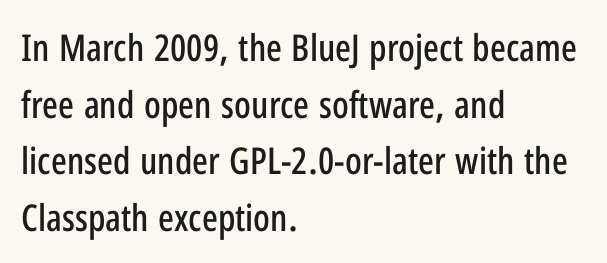
The image shows 37 px condensed sans-serif type, upright; set left-aligned, normal line spacing (1.53x), normal letter spacing, not underlined; low stroke contrast and a medium x-height.
